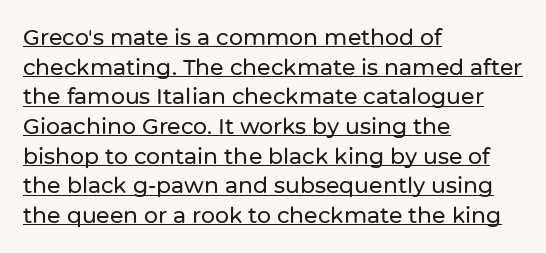
{"italic": "no", "underline": "yes", "align": "left", "line_spacing": "normal", "line_spacing_ratio": 1.35, "letter_spacing": "normal", "letter_spacing_em": 0.0, "glyph_px": 22}
